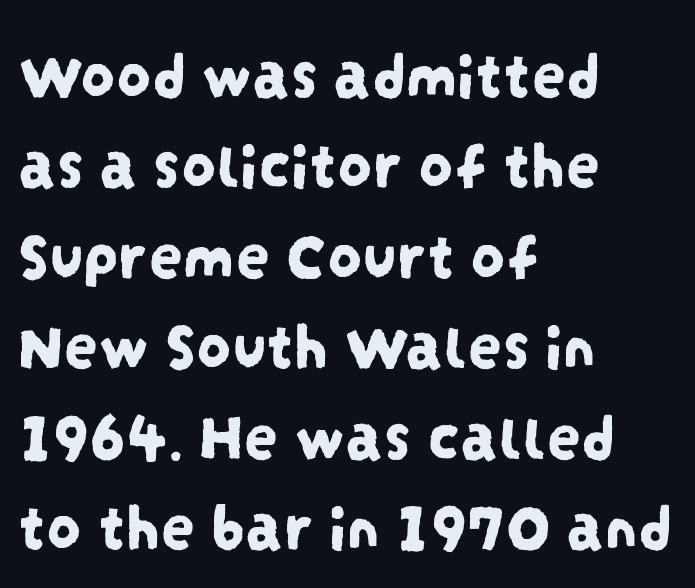
The passage shown is not underscored anywhere. Varying glyph widths throughout — classic text-font behaviour. Nothing sits at the stroke ends, so this counts as sans-serif. Visually the block forms a straight wall on the left and a jagged coastline on the right.
